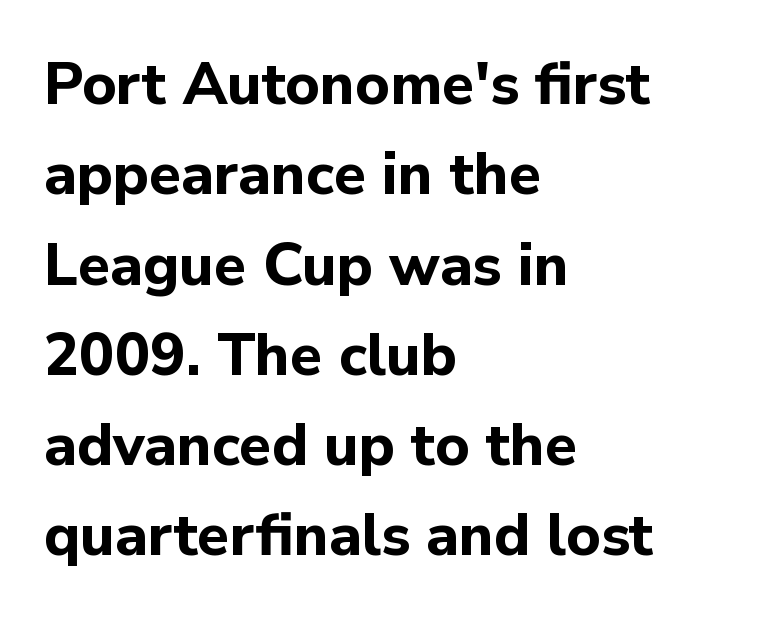
{"serif": "no", "italic": "no", "bold": "yes", "weight": "bold", "width": "normal", "stroke_contrast": "low", "x_height": "medium", "monospaced": "no", "underline": "no", "align": "left", "line_spacing": "normal", "line_spacing_ratio": 1.53, "letter_spacing": "normal", "letter_spacing_em": 0.0, "glyph_px": 59}
